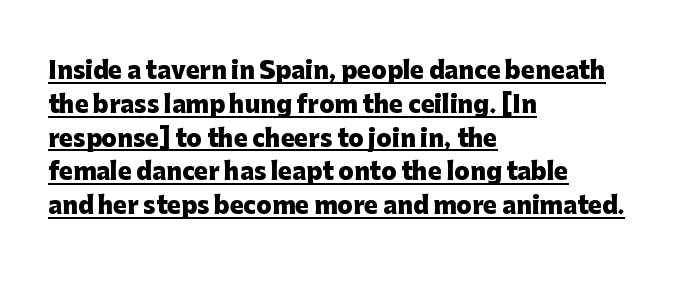
Compared with undecorated copy, this sample adds a rule below the words. Default kerning and tracking; the words read as compact shapes. Notice how the stems are strictly vertical — no italics here. Summary of vertical rhythm: regular, with standard interline spacing. Look at the stroke-to-counter ratio: heavy, a bold.
